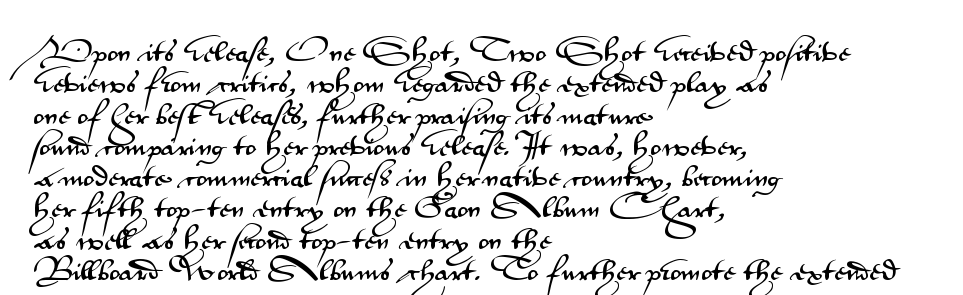
Q: Is the text italic (slanted)? A: Yes.
Q: Is the text underlined? A: No.
Q: How is the paragraph aligned? A: Left-aligned.
Q: Is the spacing between letters normal or unusually wide? A: Normal.
Q: Is the spacing between lines tight, normal or loose? A: Normal.
